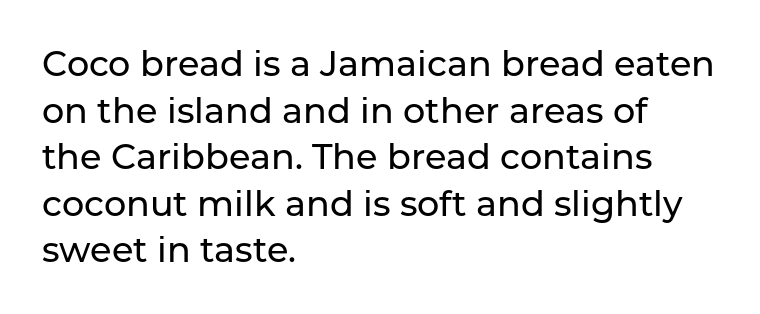
The image shows 35 px sans-serif type, upright; set left-aligned, normal line spacing (1.33x), normal letter spacing, not underlined; low stroke contrast and a medium x-height.
